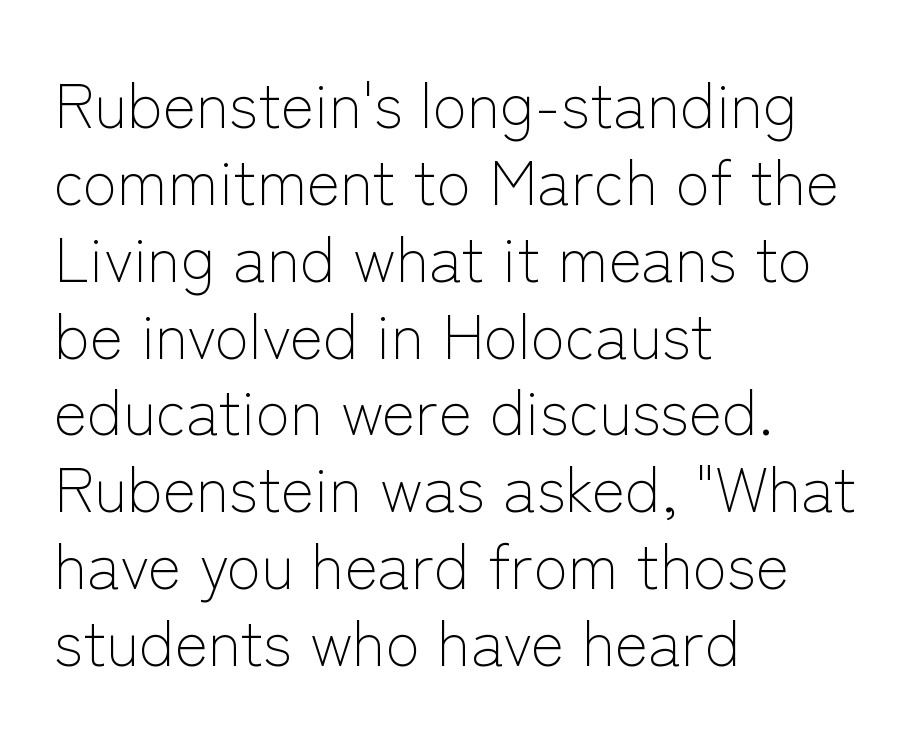
Q: Is the text bold? A: No.
Q: Is the text italic (slanted)? A: No, it is upright.
Q: Is the typeface a serif or a sans-serif typeface? A: Sans-serif.
Q: Is the text underlined? A: No.
Q: How is the paragraph aligned? A: Left-aligned.
Q: Is the spacing between letters normal or unusually wide? A: Normal.
Q: Width (condensed, normal, or wide)? A: Normal.
Q: Stroke contrast? A: Low.
Q: x-height? A: Medium.
Q: Monospaced? A: No.
